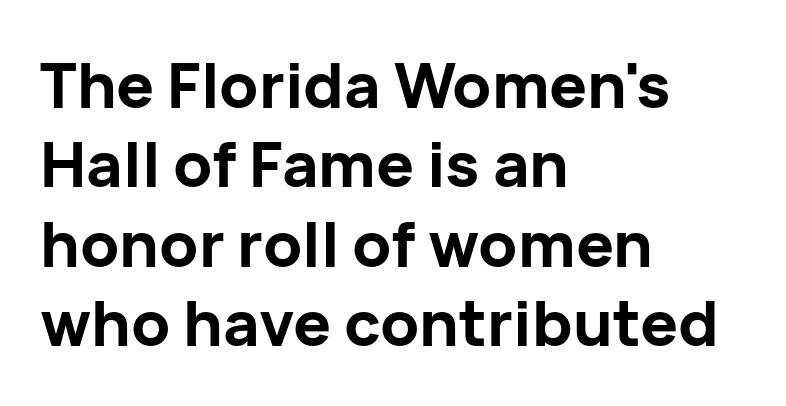
The image shows 63 px bold sans-serif type, upright; set left-aligned, normal line spacing (1.26x), normal letter spacing, not underlined; low stroke contrast and a medium x-height.
